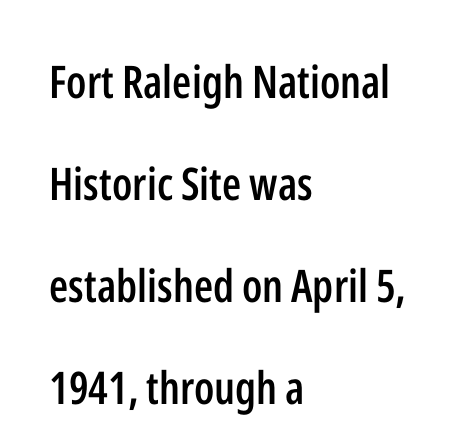
The image shows 45 px semibold, condensed sans-serif type, upright; set left-aligned, loose line spacing (2.27x), normal letter spacing, not underlined; low stroke contrast and a medium x-height.
